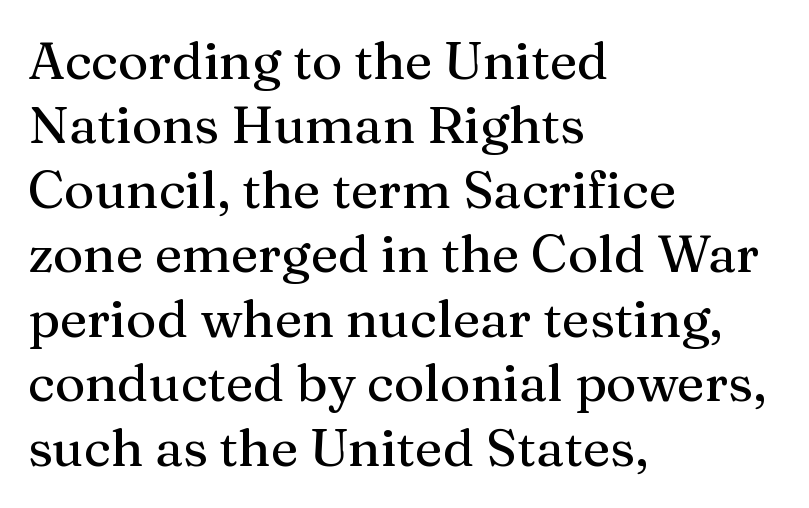
Q: Is the text italic (slanted)? A: No, it is upright.
Q: Is the typeface a serif or a sans-serif typeface? A: Serif.
Q: Is the text underlined? A: No.
Q: How is the paragraph aligned? A: Left-aligned.
Q: Is the spacing between letters normal or unusually wide? A: Normal.
Q: Width (condensed, normal, or wide)? A: Normal.
Q: Stroke contrast? A: Medium.
Q: x-height? A: Medium.
Q: Monospaced? A: No.
